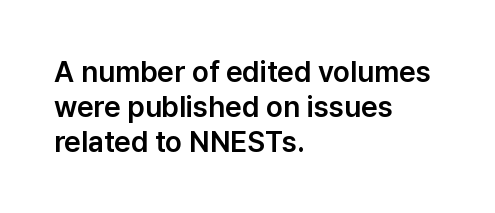
The image shows 29 px sans-serif type, upright; set left-aligned, line spacing 1.2x, normal letter spacing, not underlined; low stroke contrast and a medium x-height.
